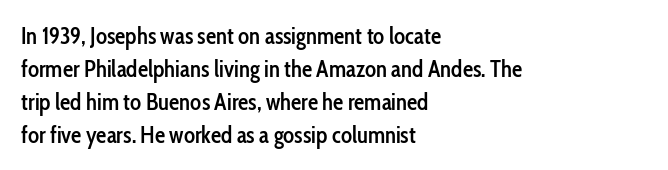
The space beneath each line is pristine and unruled. This rendering leaves character spacing at its baseline value. Designer's note — italics off, roman on. Leftover space on each line is placed entirely after the last word.
